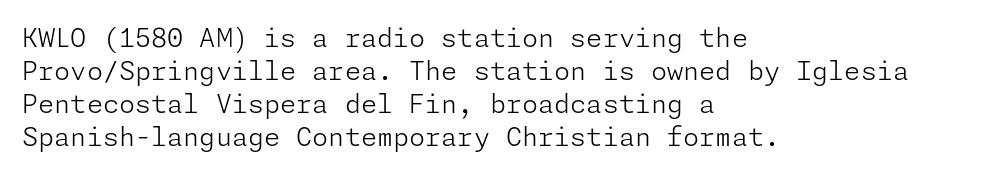
The image shows 26 px text type, upright; set left-aligned, normal line spacing (1.27x), normal letter spacing, not underlined.
